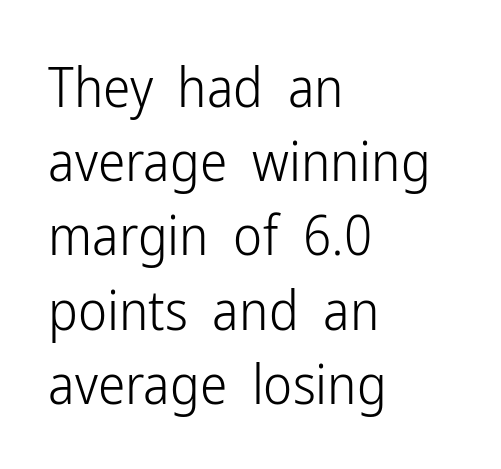
The image shows 55 px light, condensed sans-serif type, upright; set left-aligned, normal line spacing (1.35x), normal letter spacing, not underlined; low stroke contrast and a medium x-height.
